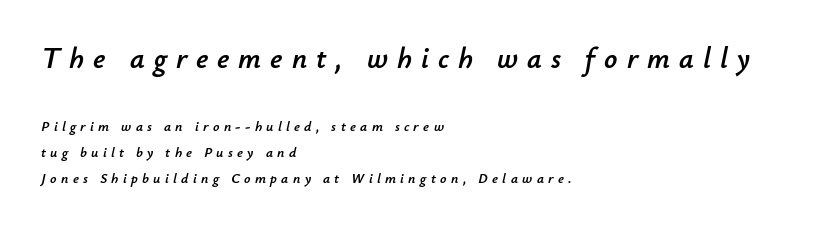
{"italic": "yes", "lean": "right", "slant_degrees": 12, "width": "normal", "stroke_contrast": "low", "x_height": "small", "monospaced": "no", "underline": "no", "align": "left", "line_spacing_ratio": 1.86, "letter_spacing": "wide", "letter_spacing_em": 0.31, "larger_block": "first", "size_ratio": 2.07, "glyph_px": 29}
